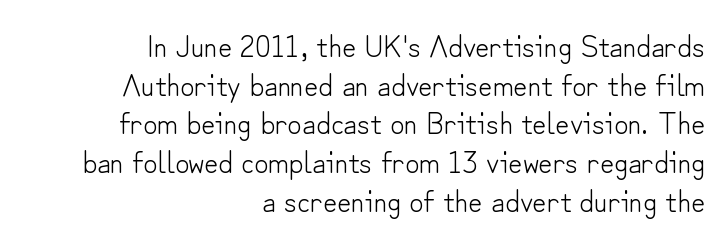
{"serif": "no", "italic": "no", "bold": "no", "weight": "light", "width": "normal", "stroke_contrast": "low", "x_height": "small", "monospaced": "no", "underline": "no", "align": "right", "line_spacing": "normal", "line_spacing_ratio": 1.25, "letter_spacing": "normal", "letter_spacing_em": 0.0, "glyph_px": 31}
